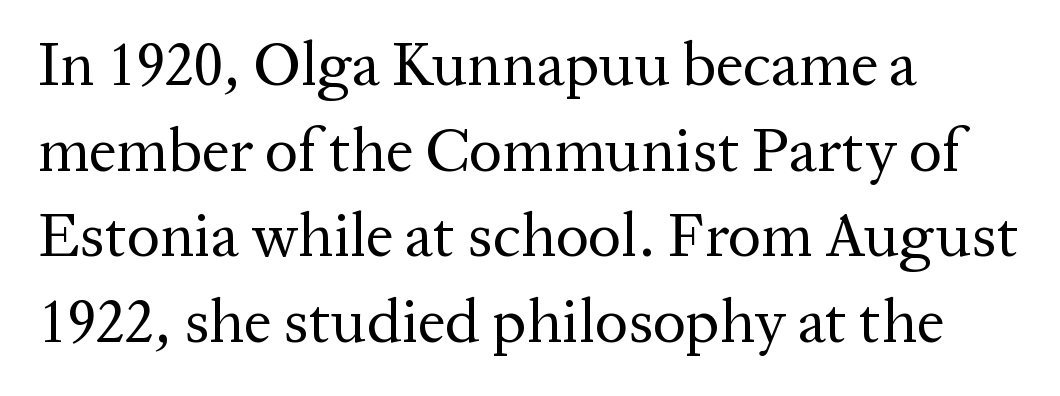
{"serif": "yes", "italic": "no", "bold": "no", "weight": "regular", "width": "normal", "stroke_contrast": "medium", "x_height": "medium", "monospaced": "no", "underline": "no", "align": "left", "line_spacing": "normal", "line_spacing_ratio": 1.38, "letter_spacing": "normal", "letter_spacing_em": 0.0, "glyph_px": 62}
